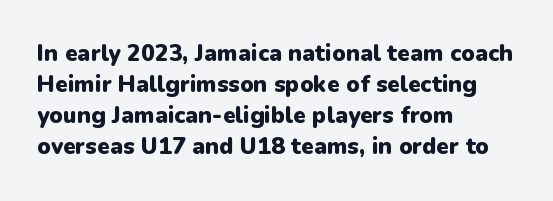
Caption: bold face, heavy strokes. Compared with typical body copy, the letter spacing here is the same. Line starts are locked; line ends wander. The axis of the letterforms is exactly vertical.
